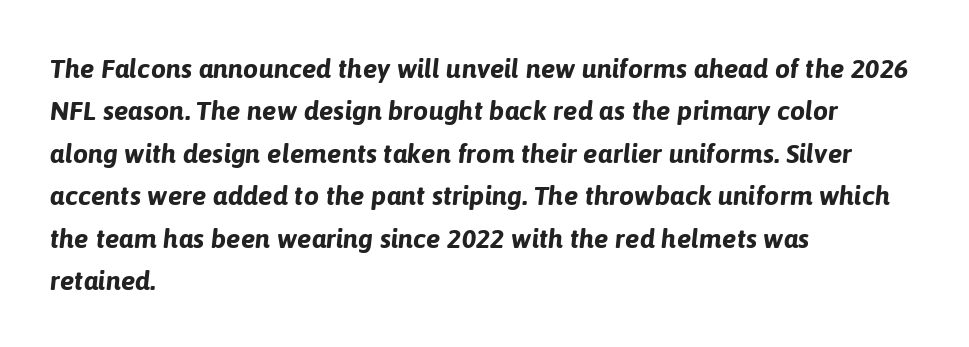
{"italic": "yes", "lean": "right", "slant_degrees": 6, "bold": "yes", "underline": "no", "align": "left", "line_spacing": "normal", "line_spacing_ratio": 1.57, "letter_spacing": "normal", "letter_spacing_em": 0.0, "glyph_px": 27}
